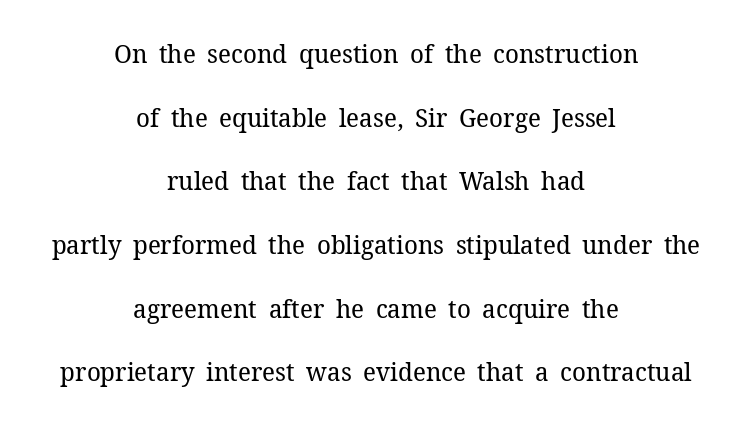
{"italic": "no", "bold": "no", "underline": "no", "align": "center", "line_spacing": "loose", "line_spacing_ratio": 2.45, "letter_spacing": "normal", "letter_spacing_em": 0.0, "glyph_px": 26}
